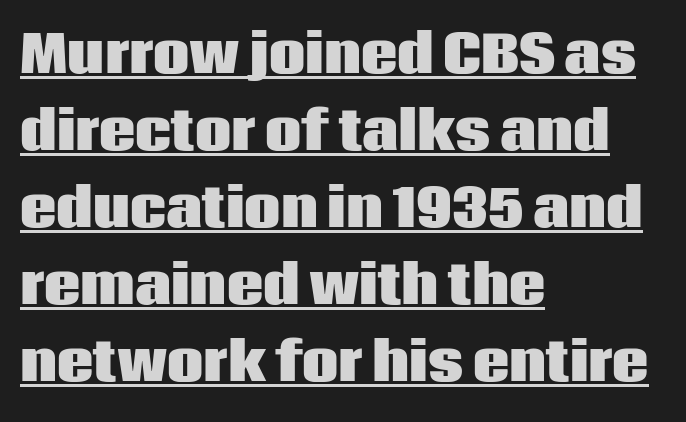
The image shows 51 px heavy sans-serif type, upright; set left-aligned, normal line spacing (1.51x), normal letter spacing, underlined; low stroke contrast and a large x-height.
